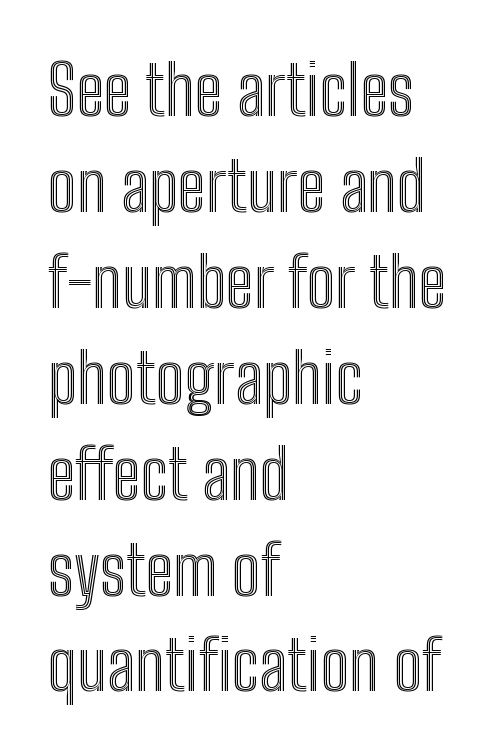
The image shows 69 px condensed type, upright; set left-aligned, normal line spacing (1.39x), normal letter spacing, not underlined; a medium x-height.
